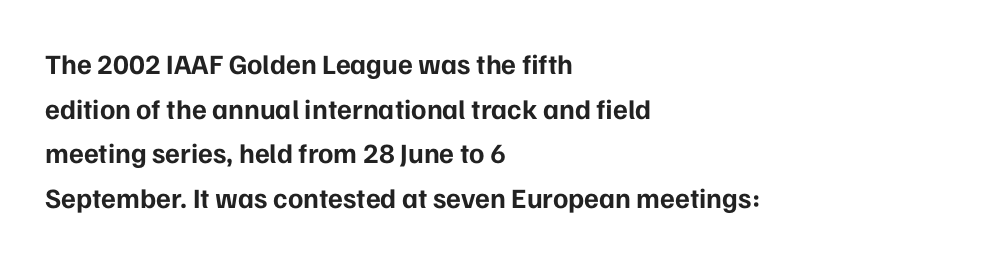
The image shows 28 px bold sans-serif type, upright; set left-aligned, normal line spacing (1.59x), normal letter spacing, not underlined; low stroke contrast and a medium x-height.
